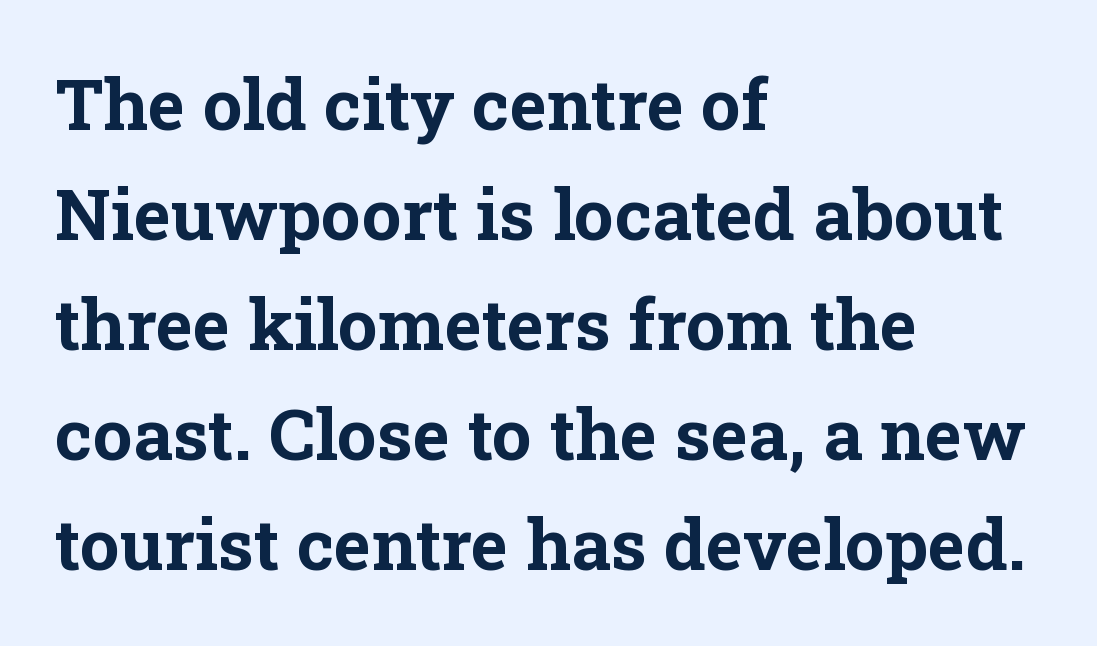
{"serif": "yes", "italic": "no", "bold": "yes", "weight": "bold", "width": "normal", "stroke_contrast": "low", "x_height": "medium", "monospaced": "no", "underline": "no", "align": "left", "line_spacing": "normal", "line_spacing_ratio": 1.55, "letter_spacing": "normal", "letter_spacing_em": 0.0, "glyph_px": 71}
